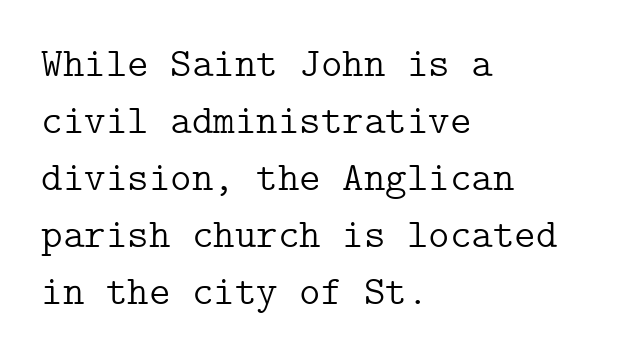
Q: Is the text bold? A: No.
Q: Is the text italic (slanted)? A: No, it is upright.
Q: Is the typeface a serif or a sans-serif typeface? A: Serif.
Q: Is the text underlined? A: No.
Q: How is the paragraph aligned? A: Left-aligned.
Q: Is the spacing between letters normal or unusually wide? A: Normal.
Q: Is the spacing between lines tight, normal or loose? A: Normal.
Q: Width (condensed, normal, or wide)? A: Normal.
Q: Stroke contrast? A: Low.
Q: x-height? A: Medium.
